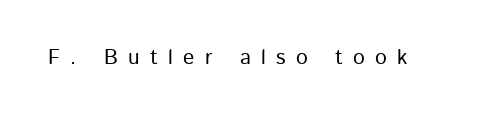
{"italic": "no", "underline": "no", "letter_spacing": "wide", "letter_spacing_em": 0.49, "glyph_px": 21}
